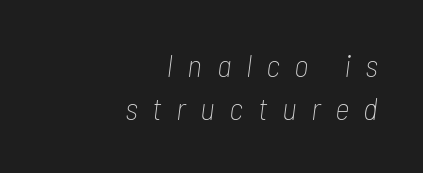
Q: Is the text bold? A: No.
Q: Is the text italic (slanted)? A: Yes, it leans right by about 7 degrees.
Q: Is the text underlined? A: No.
Q: How is the paragraph aligned? A: Right-aligned.
Q: Is the spacing between letters normal or unusually wide? A: Unusually wide.
Q: Is the spacing between lines tight, normal or loose? A: Normal.
Q: Width (condensed, normal, or wide)? A: Condensed.
Q: Stroke contrast? A: Low.
Q: x-height? A: Medium.
Q: Monospaced? A: No.
